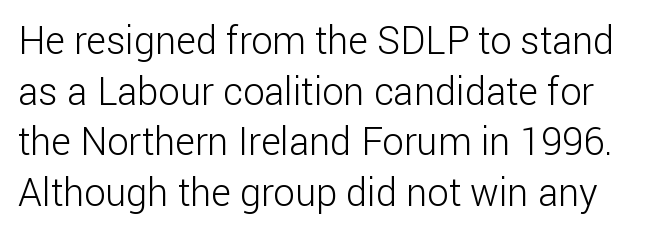
The words here are not underlined. The strokes are not fattened; the text isn't bold. Designer's note — italics off, roman on. Nobody touched the tracking dial on this one. These lines are rendered in a variable-pitch font.
